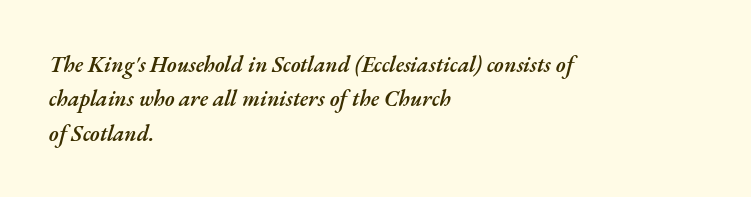
{"italic": "yes", "lean": "right", "slant_degrees": 17, "bold": "semi", "underline": "no", "align": "left", "line_spacing": "normal", "line_spacing_ratio": 1.56, "letter_spacing": "normal", "letter_spacing_em": 0.0, "glyph_px": 22}
